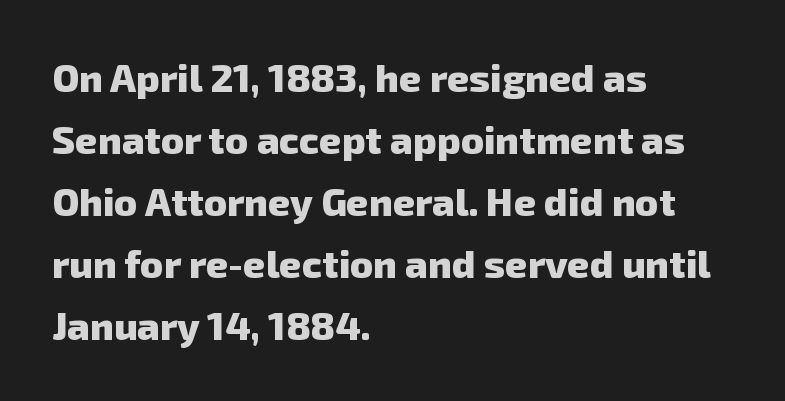
{"serif": "no", "bold": "yes", "weight": "heavy", "width": "normal", "stroke_contrast": "low", "x_height": "medium", "monospaced": "no", "underline": "no", "align": "left", "line_spacing": "normal", "line_spacing_ratio": 1.59, "letter_spacing": "normal", "letter_spacing_em": 0.0, "glyph_px": 39}
